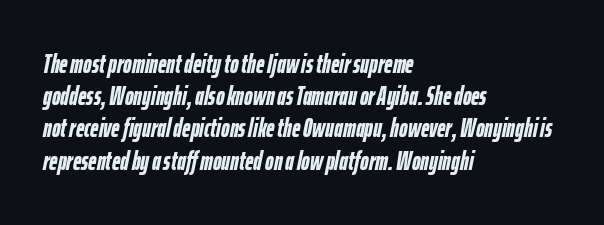
Does the weight exceed regular? Yes, all the way to bold. Underlining? Definitely not there. Left-aligned paragraph, ragged on the right. Does extra space separate the letters? No, they use regular spacing. An italicized treatment has been applied to the whole sample.
